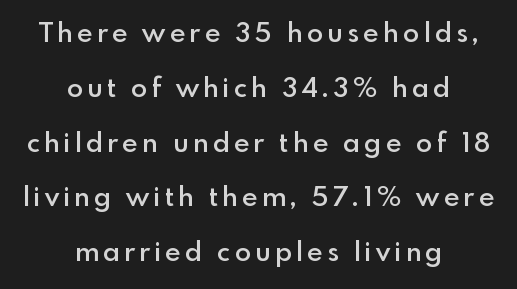
{"italic": "no", "bold": "semi", "underline": "no", "align": "center", "line_spacing": "loose", "line_spacing_ratio": 2.03, "glyph_px": 27}
